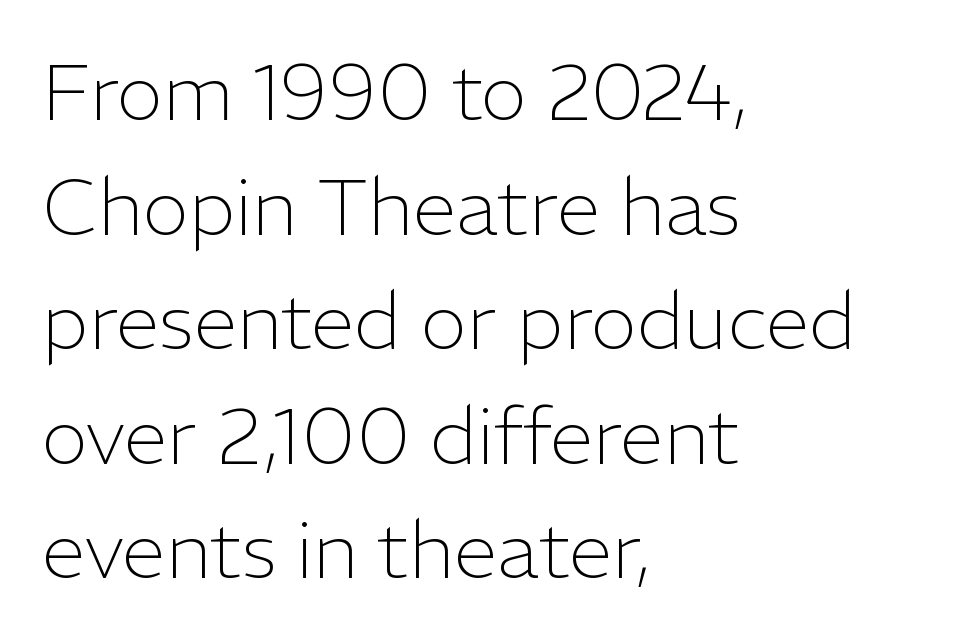
No chunkiness to these letters — they're not bold. Here the glyphs are tracked normally, forming tight word shapes. Typeset ragged right — the left edge is the straight one. Posture: upright roman. Each row of text sits above clean, open space.
